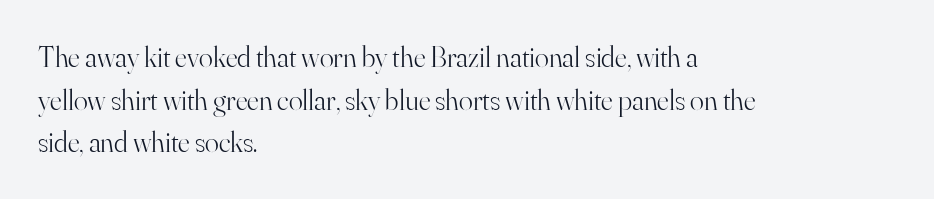
{"serif": "yes", "italic": "no", "bold": "no", "weight": "light", "width": "normal", "stroke_contrast": "high", "x_height": "small", "monospaced": "no", "underline": "no", "align": "left", "line_spacing": "normal", "line_spacing_ratio": 1.47, "letter_spacing": "normal", "letter_spacing_em": 0.0, "glyph_px": 29}
